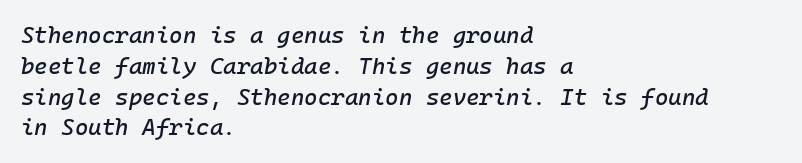
Q: Is the text italic (slanted)? A: Yes, it leans right by about 10 degrees.
Q: Is the text underlined? A: No.
Q: How is the paragraph aligned? A: Left-aligned.
Q: Is the spacing between letters normal or unusually wide? A: Normal.
Q: Is the spacing between lines tight, normal or loose? A: Normal.
